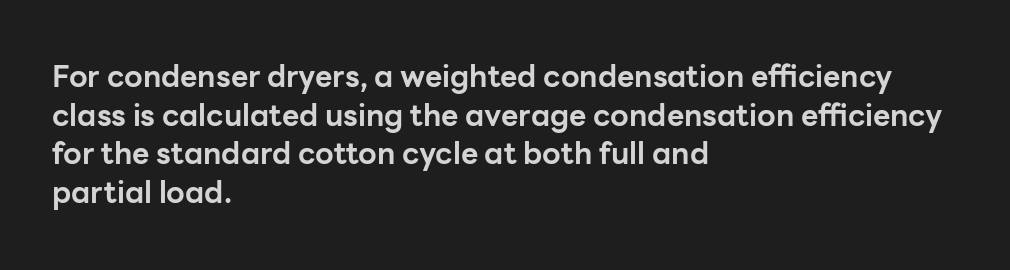
Q: Is the text bold? A: Yes.
Q: Is the text italic (slanted)? A: No, it is upright.
Q: Is the typeface a serif or a sans-serif typeface? A: Sans-serif.
Q: Is the text underlined? A: No.
Q: How is the paragraph aligned? A: Left-aligned.
Q: Is the spacing between letters normal or unusually wide? A: Normal.
Q: Is the spacing between lines tight, normal or loose? A: Normal.
Q: Width (condensed, normal, or wide)? A: Normal.
Q: Stroke contrast? A: Low.
Q: x-height? A: Medium.
Q: Monospaced? A: No.
